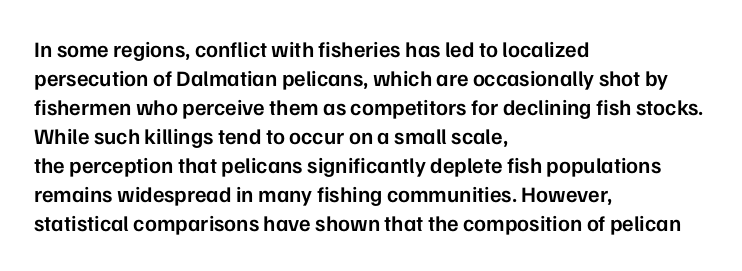
The image shows 22 px text type, upright; set left-aligned, normal line spacing (1.32x), normal letter spacing, not underlined.
